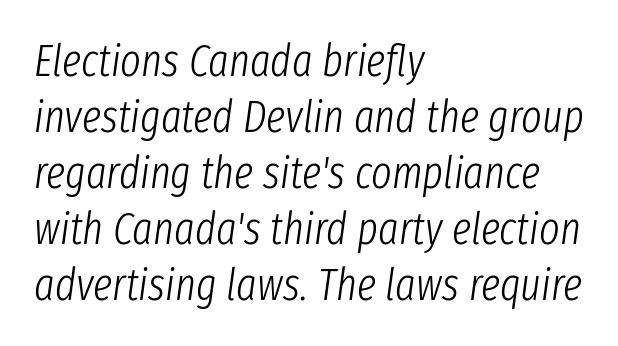
Visually the block forms a straight wall on the left and a jagged coastline on the right. Is the type heavy? It reads as light-to-regular instead. You could not count columns in this text — the font is proportionally spaced. Between one letter and the next there's only the usual sliver of space. The space beneath each line is pristine and unruled.
